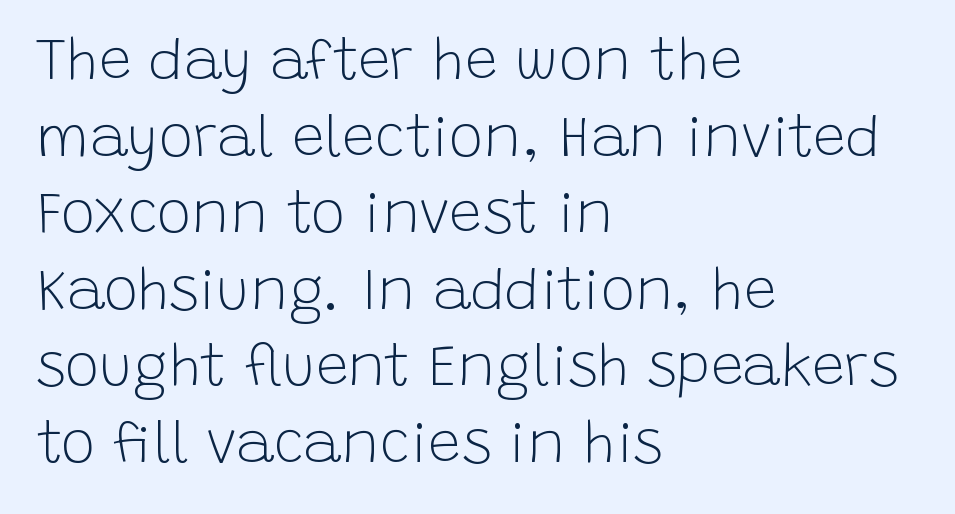
The image shows 58 px light sans-serif type, upright; set left-aligned, normal line spacing (1.32x), normal letter spacing, not underlined; low stroke contrast and a large x-height.
